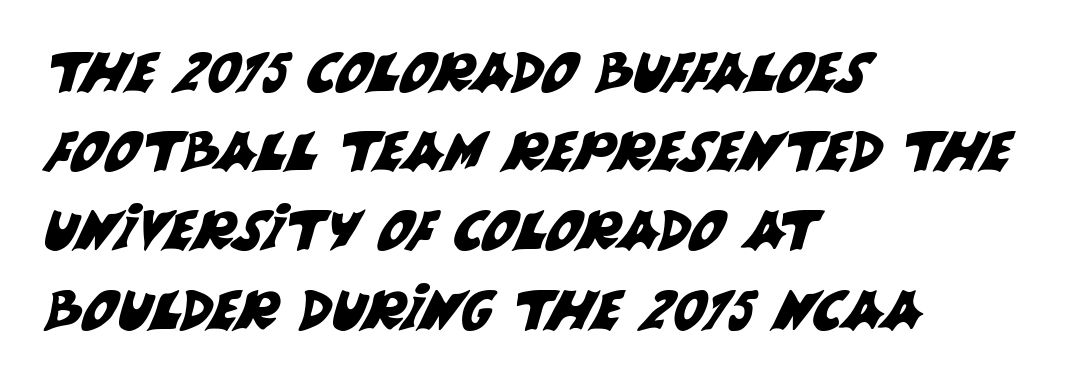
Q: Is the typeface a serif or a sans-serif typeface? A: Sans-serif.
Q: Is the text underlined? A: No.
Q: How is the paragraph aligned? A: Left-aligned.
Q: Is the spacing between letters normal or unusually wide? A: Normal.
Q: Is the spacing between lines tight, normal or loose? A: Normal.
Q: Width (condensed, normal, or wide)? A: Normal.
Q: Stroke contrast? A: Medium.
Q: x-height? A: Large.
Q: Monospaced? A: No.
